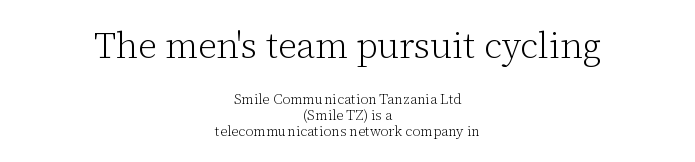
The image shows 36 px light serif type, upright; set centered, tight line spacing (1.13x), normal letter spacing, not underlined; the first (top) block is 2.57x larger; low stroke contrast and a medium x-height.
